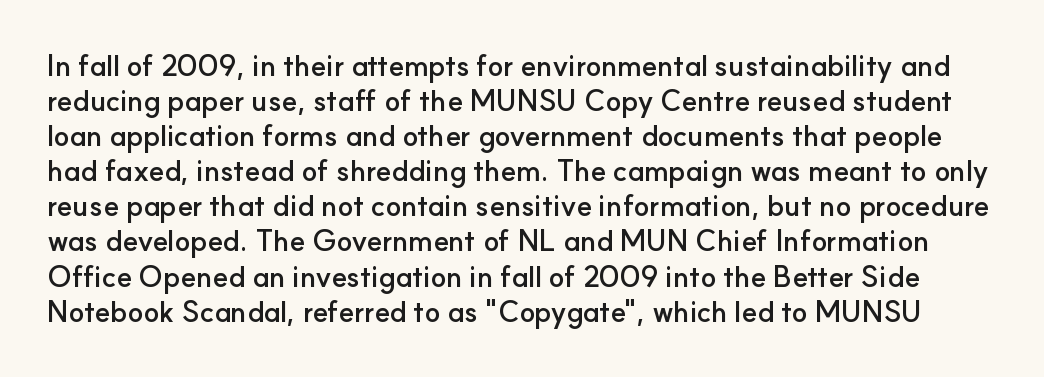
Q: Is the text bold? A: Yes.
Q: Is the text italic (slanted)? A: No, it is upright.
Q: Is the typeface a serif or a sans-serif typeface? A: Sans-serif.
Q: Is the text underlined? A: No.
Q: Is the spacing between letters normal or unusually wide? A: Normal.
Q: Width (condensed, normal, or wide)? A: Normal.
Q: Stroke contrast? A: Low.
Q: x-height? A: Small.
Q: Monospaced? A: No.
